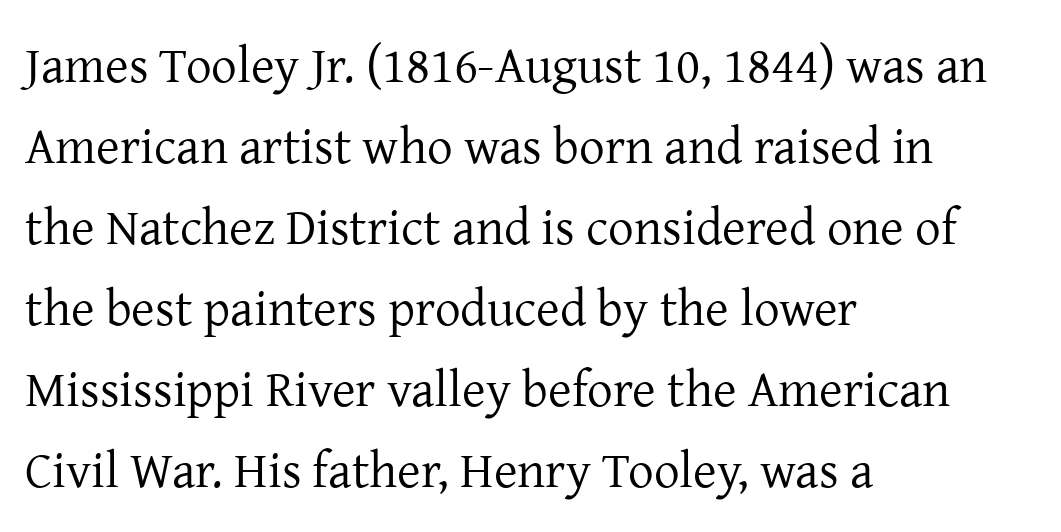
{"serif": "yes", "italic": "no", "bold": "no", "weight": "regular", "width": "normal", "stroke_contrast": "low", "x_height": "medium", "monospaced": "no", "underline": "no", "align": "left", "line_spacing": "normal", "line_spacing_ratio": 1.59, "letter_spacing": "normal", "letter_spacing_em": 0.0, "glyph_px": 51}
